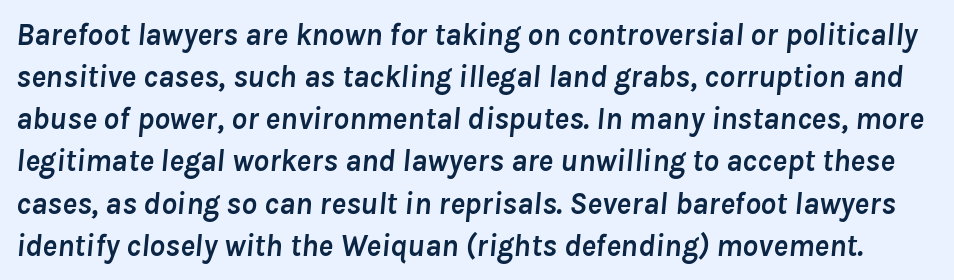
The image shows 31 px semibold type, italic (leaning right); set normal line spacing (1.36x), normal letter spacing, not underlined; low stroke contrast and a medium x-height.
